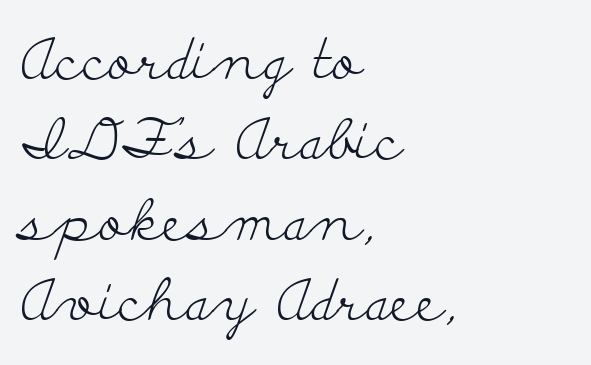
The font sits on the lighter half of the weight spectrum, regular included. The space beneath each line is pristine and unruled. The vertical gap from one line to the next is medium. Caption: multi-line text, flush left, ragged right. The tracking reads as untouched default to a designer's eye.
